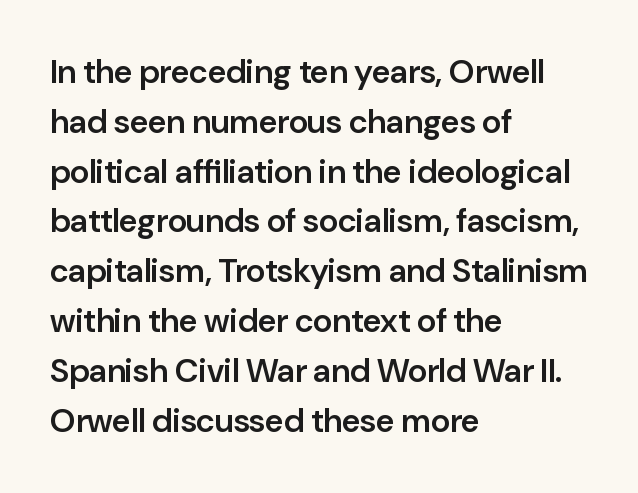
The image shows 33 px semibold sans-serif type, upright; set left-aligned, normal line spacing (1.51x), normal letter spacing, not underlined; low stroke contrast and a medium x-height.
